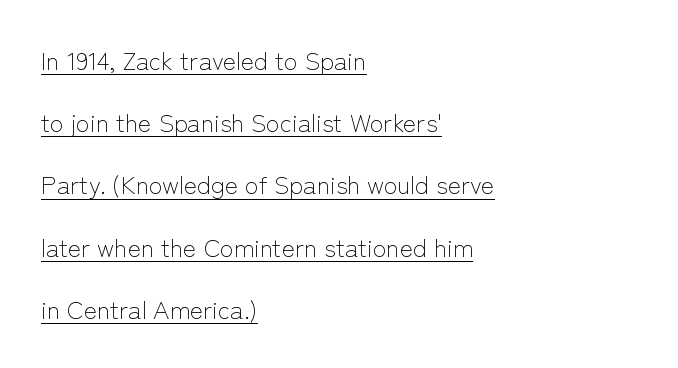
The image shows 25 px text type, upright; set left-aligned, loose line spacing (2.49x), normal letter spacing, underlined.
